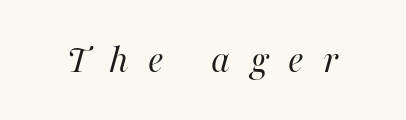
The image shows 41 px regular-weight type, italic (leaning right); set unusually wide letter spacing (+0.47 em), not underlined; high stroke contrast and a medium x-height.
